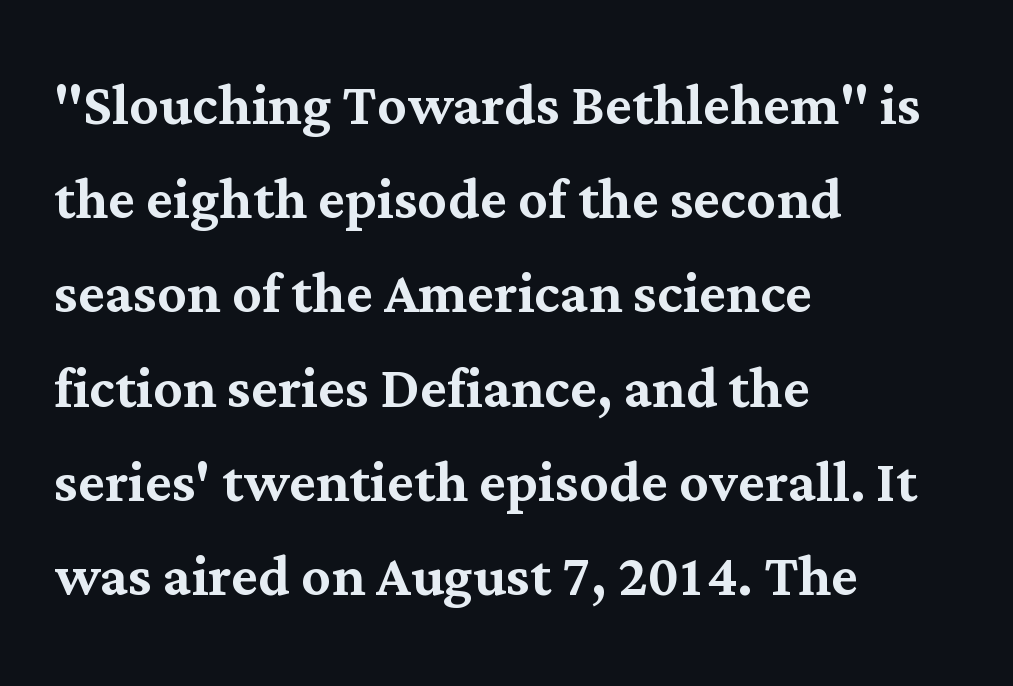
Q: Is the text italic (slanted)? A: No, it is upright.
Q: Is the typeface a serif or a sans-serif typeface? A: Serif.
Q: Is the text underlined? A: No.
Q: How is the paragraph aligned? A: Left-aligned.
Q: Is the spacing between letters normal or unusually wide? A: Normal.
Q: Is the spacing between lines tight, normal or loose? A: Normal.
Q: Width (condensed, normal, or wide)? A: Normal.
Q: Stroke contrast? A: Medium.
Q: x-height? A: Medium.
Q: Monospaced? A: No.
